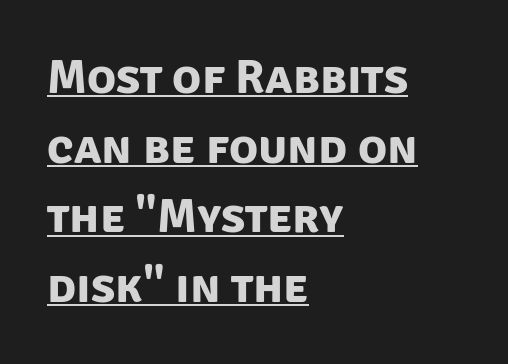
The passage is arranged the way most books set body copy — flush left. This rendering leaves character spacing at its baseline value. These lines are rendered in a variable-pitch font. Descenders here cross a horizontal rule under the line.
